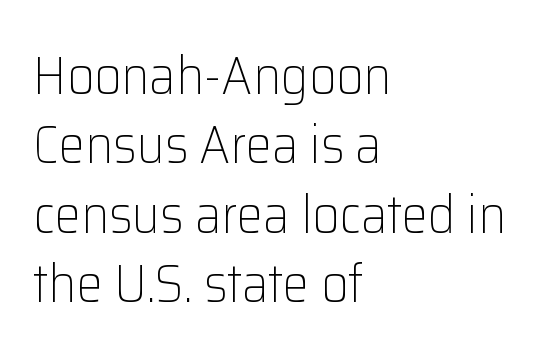
The image shows 53 px light sans-serif type, upright; set left-aligned, normal line spacing (1.31x), normal letter spacing, not underlined; low stroke contrast and a medium x-height.
